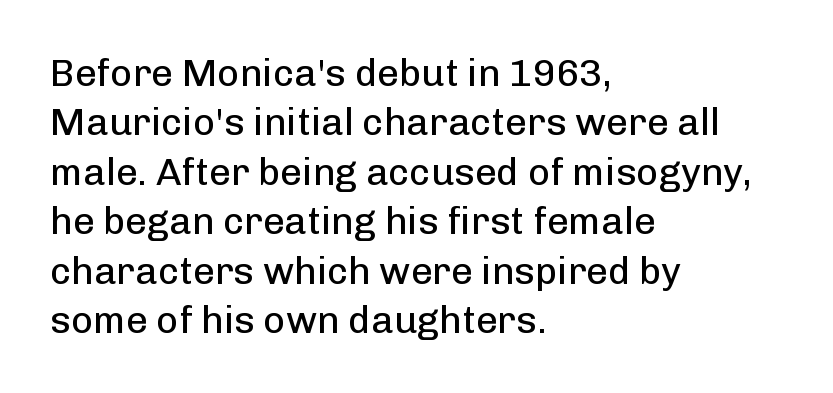
The image shows 38 px regular-weight sans-serif type, upright; set left-aligned, normal line spacing (1.3x), normal letter spacing, not underlined; low stroke contrast and a medium x-height.
